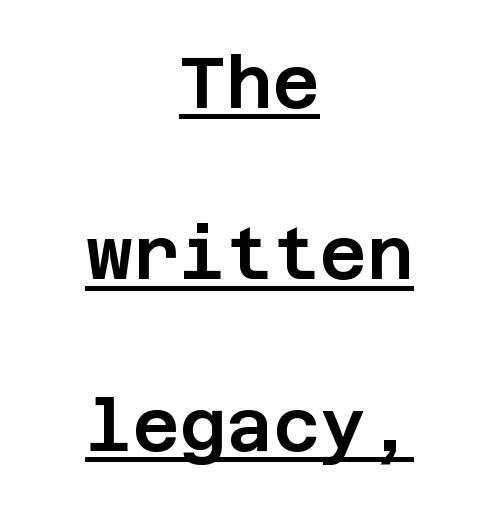
The image shows 72 px sans-serif type, upright; set centered, loose line spacing (2.38x), normal letter spacing, underlined; low stroke contrast and a large x-height.
